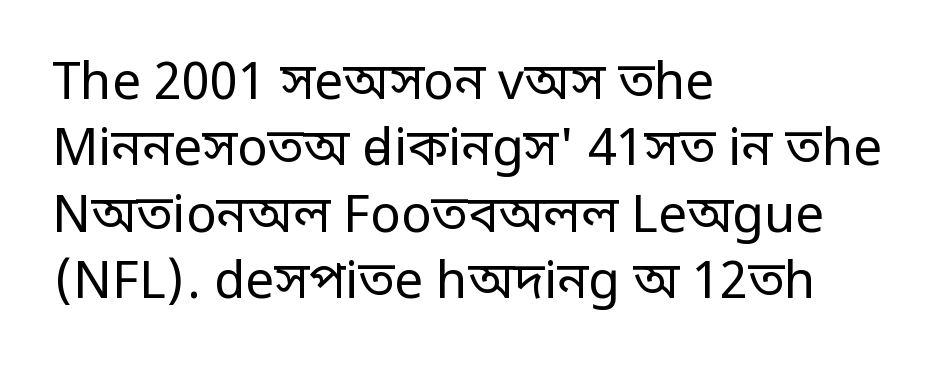
The image shows 51 px regular-weight, condensed sans-serif type, upright; set left-aligned, normal line spacing (1.3x), normal letter spacing, not underlined; low stroke contrast.
